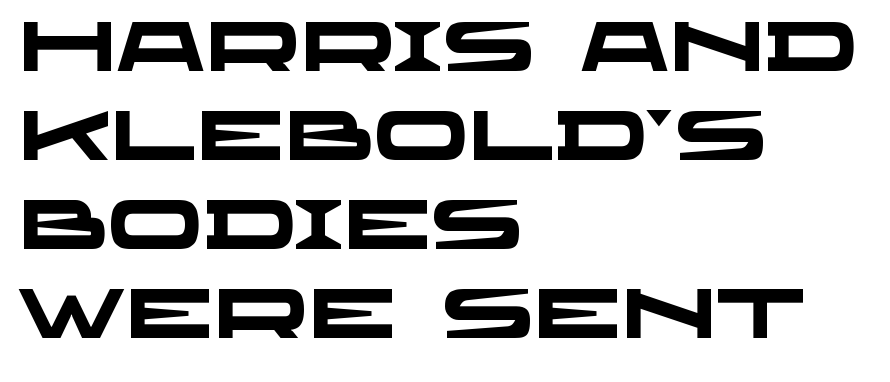
{"serif": "no", "bold": "yes", "weight": "heavy", "width": "wide", "stroke_contrast": "low", "x_height": "large", "monospaced": "no", "underline": "no", "align": "left", "line_spacing": "normal", "line_spacing_ratio": 1.27, "letter_spacing": "normal", "letter_spacing_em": 0.0, "glyph_px": 70}
